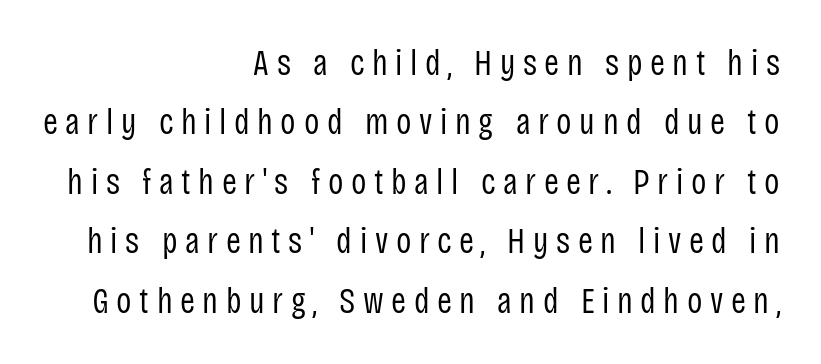
Q: Is the text bold? A: No.
Q: Is the text italic (slanted)? A: No, it is upright.
Q: Is the typeface a serif or a sans-serif typeface? A: Sans-serif.
Q: Is the text underlined? A: No.
Q: How is the paragraph aligned? A: Right-aligned.
Q: Is the spacing between letters normal or unusually wide? A: Unusually wide.
Q: Is the spacing between lines tight, normal or loose? A: Normal.
Q: Width (condensed, normal, or wide)? A: Condensed.
Q: Stroke contrast? A: Low.
Q: x-height? A: Large.
Q: Monospaced? A: No.
